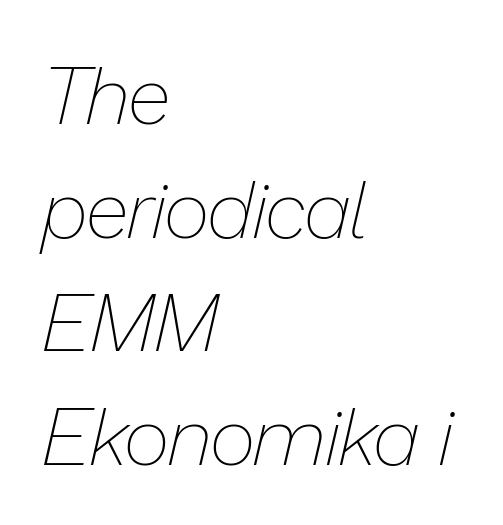
The image shows 80 px thin type, italic (leaning right); set left-aligned, normal line spacing (1.42x), normal letter spacing, not underlined; low stroke contrast and a medium x-height.
